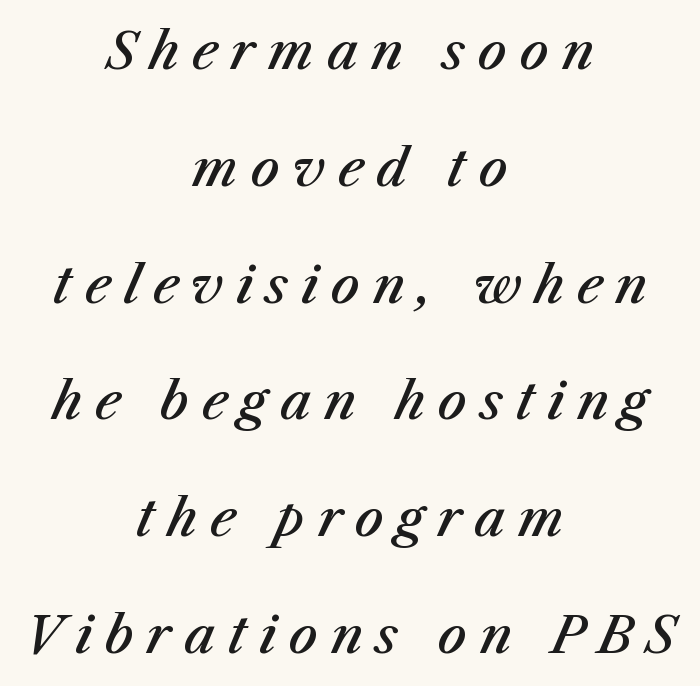
Spacing between characters has been opened up far beyond the box default. Clear beneath every line of the passage. Notice how the stems are inclined rather than vertical — that's the hallmark of italics. The space between consecutive lines is lavish.
